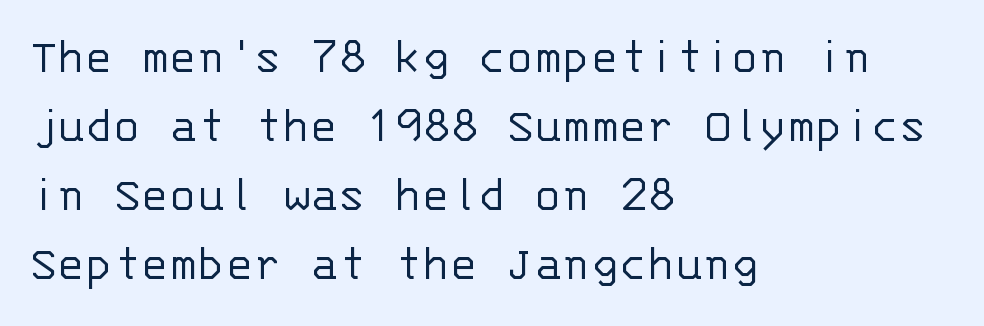
Q: Is the text bold? A: No.
Q: Is the text italic (slanted)? A: No, it is upright.
Q: Is the typeface a serif or a sans-serif typeface? A: Sans-serif.
Q: Is the text underlined? A: No.
Q: How is the paragraph aligned? A: Left-aligned.
Q: Is the spacing between letters normal or unusually wide? A: Normal.
Q: Is the spacing between lines tight, normal or loose? A: Normal.
Q: Width (condensed, normal, or wide)? A: Normal.
Q: Stroke contrast? A: Low.
Q: x-height? A: Large.
Q: Monospaced? A: Yes.
